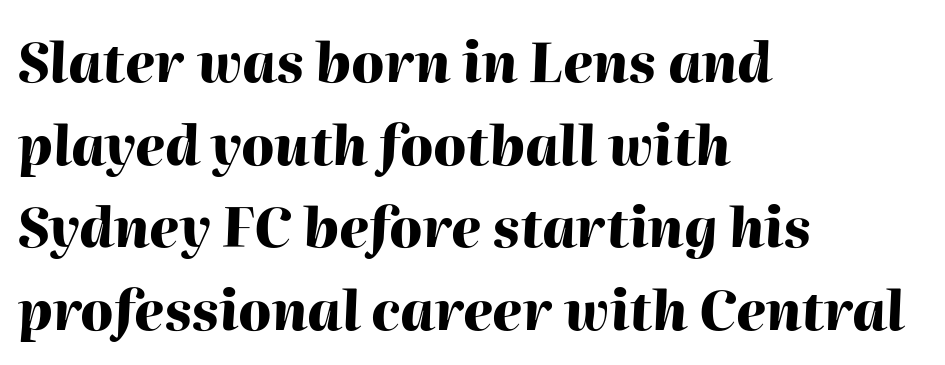
{"italic": "yes", "lean": "right", "slant_degrees": 2, "bold": "yes", "weight": "heavy", "width": "normal", "stroke_contrast": "high", "x_height": "medium", "monospaced": "no", "underline": "no", "align": "left", "line_spacing": "normal", "line_spacing_ratio": 1.53, "letter_spacing": "normal", "letter_spacing_em": 0.0, "glyph_px": 54}
